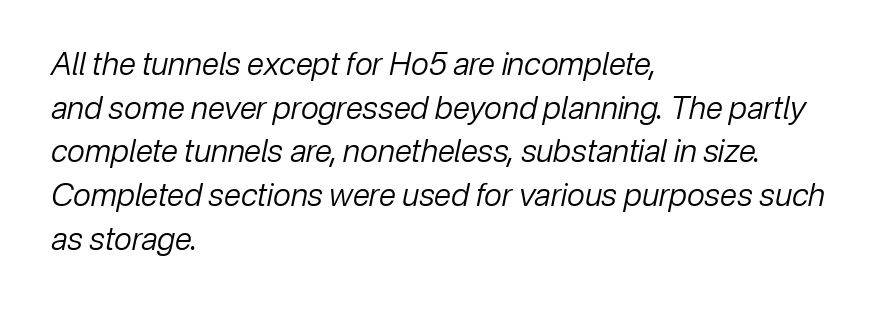
Q: Is the text bold? A: No.
Q: Is the text italic (slanted)? A: Yes, it leans right by about 12 degrees.
Q: Is the text underlined? A: No.
Q: How is the paragraph aligned? A: Left-aligned.
Q: Is the spacing between letters normal or unusually wide? A: Normal.
Q: Is the spacing between lines tight, normal or loose? A: Normal.
Q: Width (condensed, normal, or wide)? A: Normal.
Q: Stroke contrast? A: Low.
Q: x-height? A: Medium.
Q: Monospaced? A: No.
